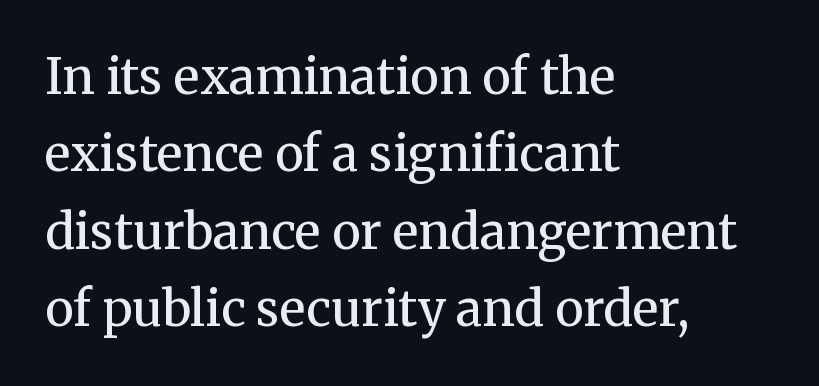
The image shows 49 px regular-weight serif type, upright; set left-aligned, normal line spacing (1.58x), normal letter spacing, not underlined; medium stroke contrast and a medium x-height.
